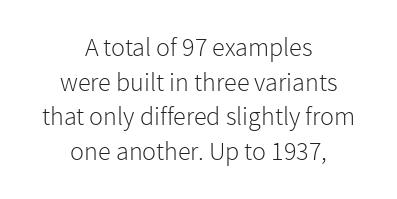
The image shows 26 px text type, upright; set centered, normal line spacing (1.33x), normal letter spacing, not underlined.
